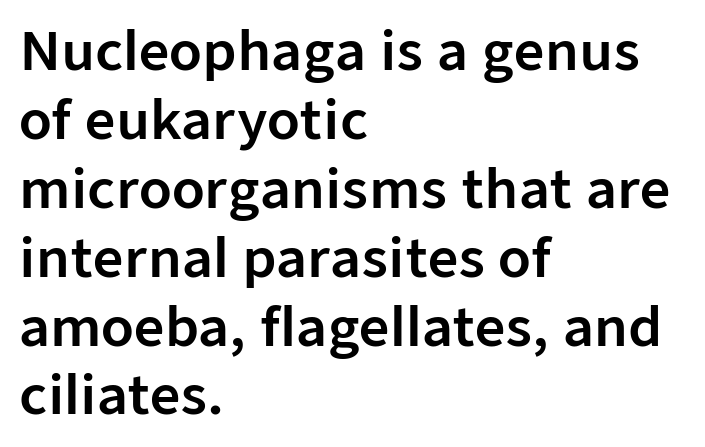
Q: Is the text italic (slanted)? A: No, it is upright.
Q: Is the typeface a serif or a sans-serif typeface? A: Sans-serif.
Q: Is the text underlined? A: No.
Q: How is the paragraph aligned? A: Left-aligned.
Q: Is the spacing between letters normal or unusually wide? A: Normal.
Q: Is the spacing between lines tight, normal or loose? A: Normal.
Q: Width (condensed, normal, or wide)? A: Normal.
Q: Stroke contrast? A: Low.
Q: x-height? A: Medium.
Q: Monospaced? A: No.
